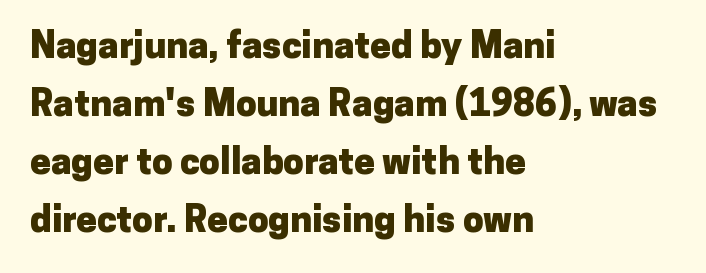
These lines are composed in type without serifs. The glyphs are unaccompanied by any horizontal stroke below them. All the whitespace from short lines collects on the right. Upright lettering throughout.
